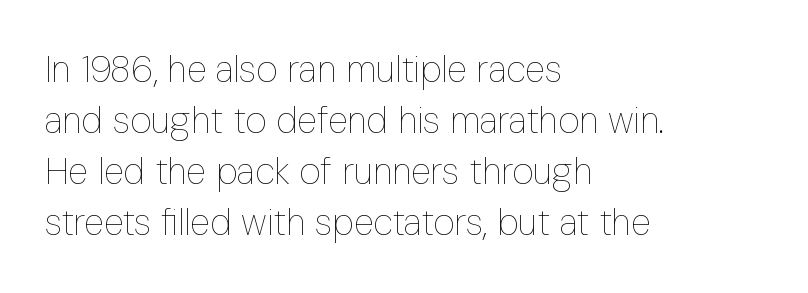
The image shows 37 px thin, condensed type, upright; set left-aligned, normal line spacing (1.38x), normal letter spacing, not underlined; low stroke contrast and a medium x-height.
